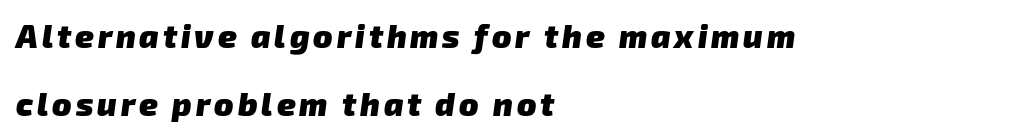
Letterform terminals end flat and unadorned throughout the passage. Visually the block forms a straight wall on the left and a jagged coastline on the right. The letters advance in unequal steps, a hallmark of proportional type. Caption: bold face, heavy strokes. How would I describe the line gaps? Wide and relaxed.
